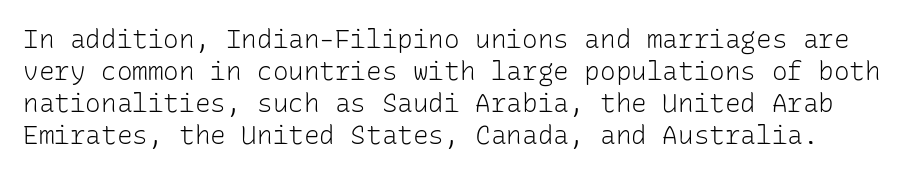
Think standard paragraph weight, or any step lighter than that. Only glyphs here, with clear space below each row. Is there any slant? The stems are plumb. Characters follow at the spacing the type designer built in.
